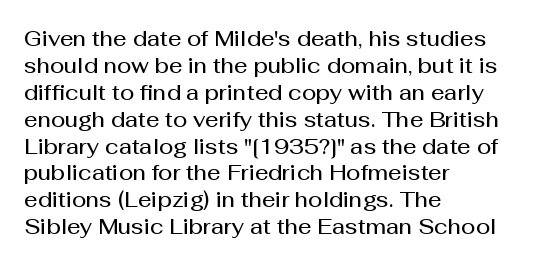
The image shows 21 px text type, upright; set left-aligned, normal line spacing (1.28x), normal letter spacing, not underlined.
